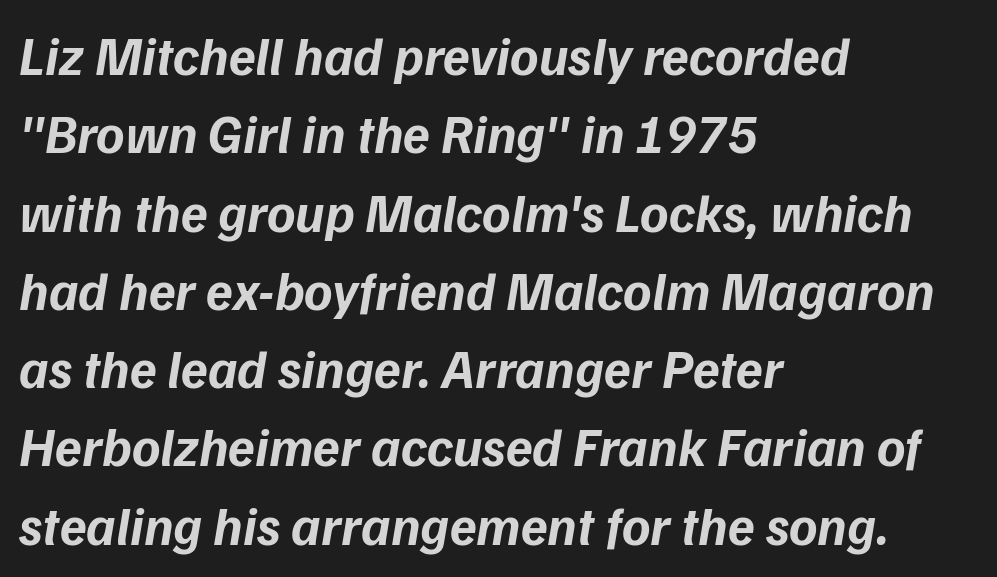
Q: Is the text bold? A: Yes.
Q: Is the text italic (slanted)? A: Yes, it leans right by about 9 degrees.
Q: Is the text underlined? A: No.
Q: How is the paragraph aligned? A: Left-aligned.
Q: Is the spacing between letters normal or unusually wide? A: Normal.
Q: Is the spacing between lines tight, normal or loose? A: Normal.
Q: Width (condensed, normal, or wide)? A: Normal.
Q: Stroke contrast? A: Low.
Q: x-height? A: Medium.
Q: Monospaced? A: No.
